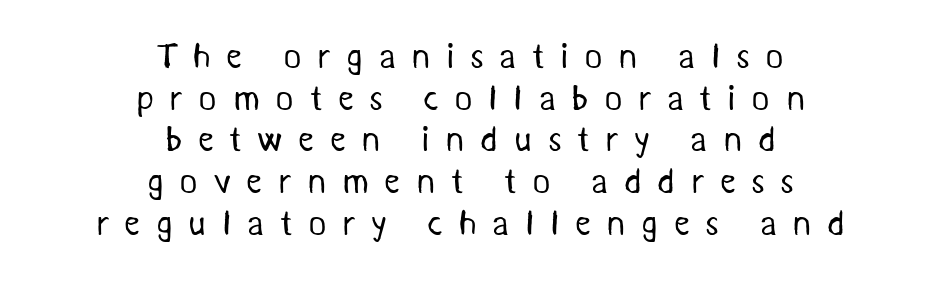
Q: Is the text bold? A: No.
Q: Is the typeface a serif or a sans-serif typeface? A: Sans-serif.
Q: Is the text underlined? A: No.
Q: How is the paragraph aligned? A: Centered.
Q: Is the spacing between letters normal or unusually wide? A: Unusually wide.
Q: Width (condensed, normal, or wide)? A: Normal.
Q: Stroke contrast? A: Medium.
Q: x-height? A: Medium.
Q: Monospaced? A: No.
